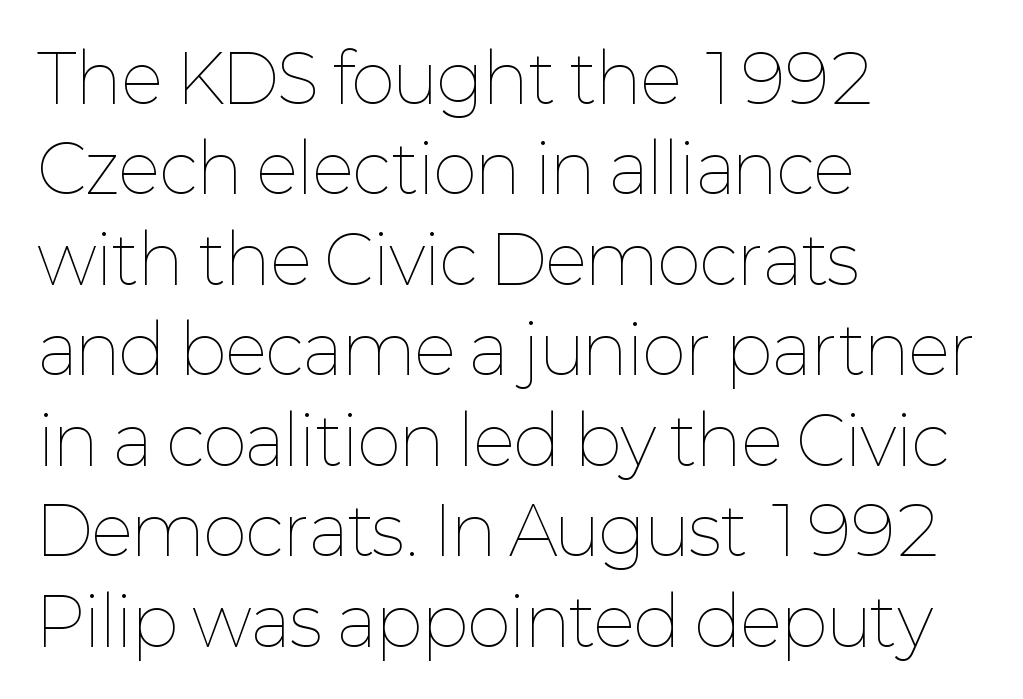
{"italic": "no", "bold": "no", "weight": "thin", "width": "normal", "stroke_contrast": "low", "x_height": "medium", "monospaced": "no", "underline": "no", "align": "left", "line_spacing": "normal", "line_spacing_ratio": 1.35, "letter_spacing": "normal", "letter_spacing_em": 0.0, "glyph_px": 67}
